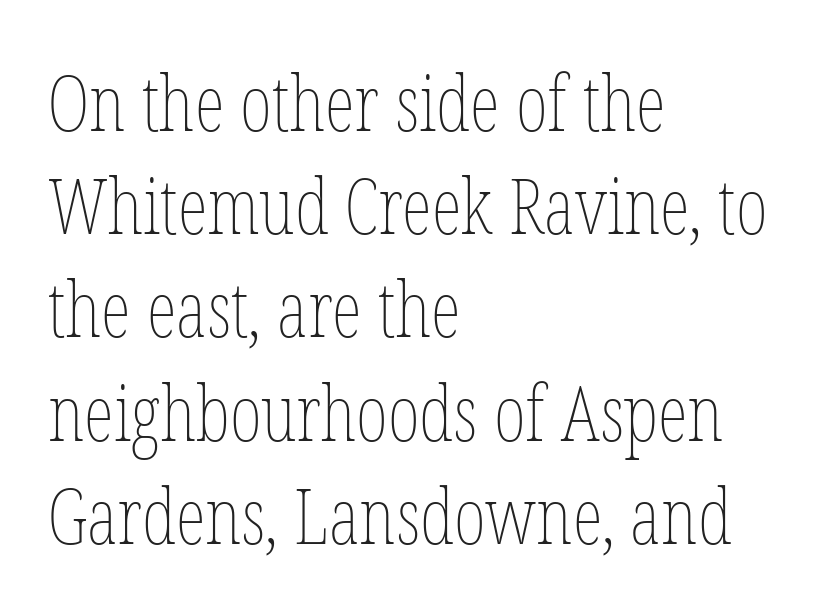
{"italic": "no", "bold": "no", "weight": "thin", "width": "condensed", "stroke_contrast": "low", "x_height": "medium", "monospaced": "no", "underline": "no", "align": "left", "line_spacing": "normal", "line_spacing_ratio": 1.34, "letter_spacing": "normal", "letter_spacing_em": 0.0, "glyph_px": 77}
